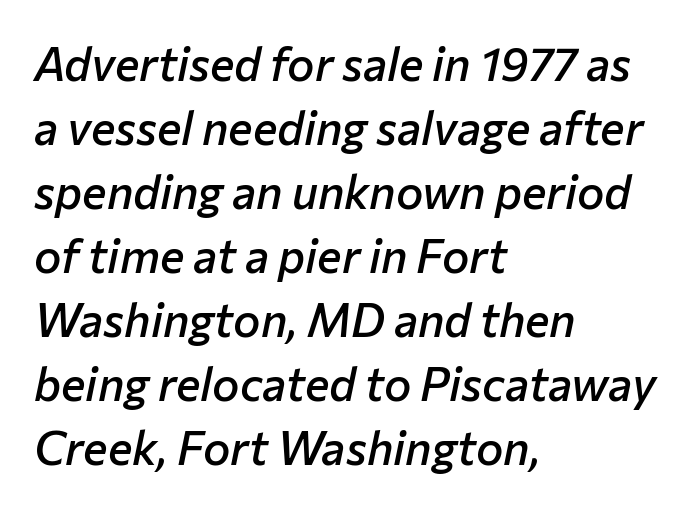
In terms of letterspacing, this is plain default setting. Yep, that's italic — everything's leaning. The rendering uses natural spacing where letterforms have individual widths. Only glyphs here, with clear space below each row. Strokes here are thickened, but only to semibold level.
